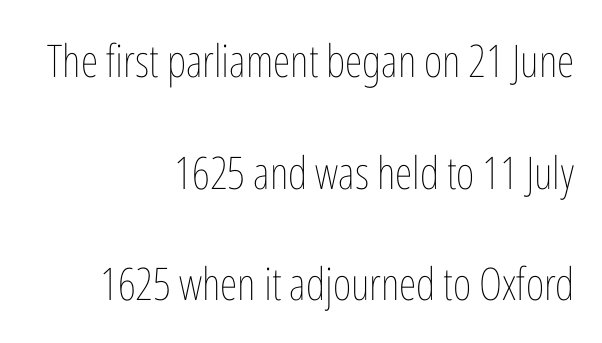
Q: Is the text bold? A: No.
Q: Is the text italic (slanted)? A: No, it is upright.
Q: Is the text underlined? A: No.
Q: How is the paragraph aligned? A: Right-aligned.
Q: Is the spacing between letters normal or unusually wide? A: Normal.
Q: Is the spacing between lines tight, normal or loose? A: Loose.
Q: Width (condensed, normal, or wide)? A: Condensed.
Q: Stroke contrast? A: Low.
Q: x-height? A: Medium.
Q: Monospaced? A: No.
